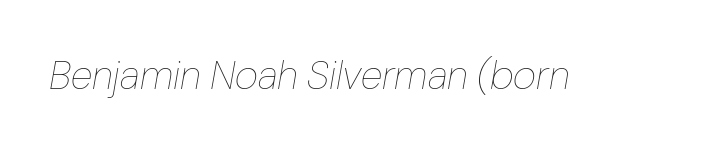
{"italic": "yes", "lean": "right", "slant_degrees": 10, "bold": "no", "weight": "thin", "width": "normal", "stroke_contrast": "low", "x_height": "medium", "monospaced": "no", "underline": "no", "letter_spacing": "normal", "letter_spacing_em": 0.0, "glyph_px": 40}
